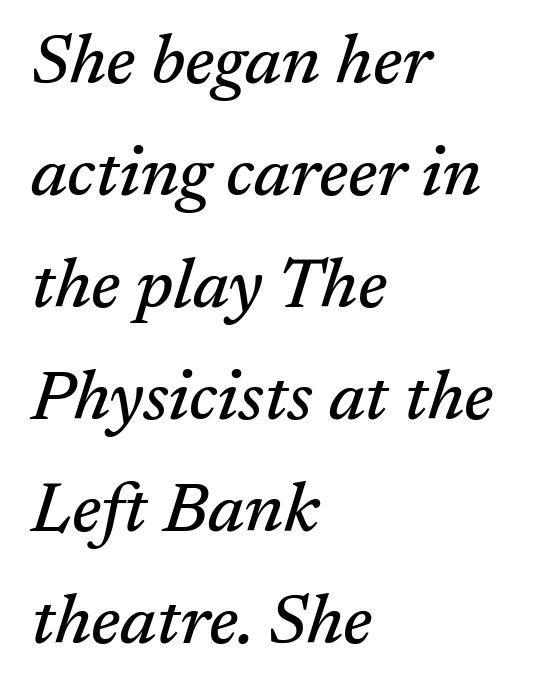
Q: Is the text italic (slanted)? A: Yes, it leans right by about 17 degrees.
Q: Is the typeface a serif or a sans-serif typeface? A: Serif.
Q: Is the text underlined? A: No.
Q: How is the paragraph aligned? A: Left-aligned.
Q: Is the spacing between letters normal or unusually wide? A: Normal.
Q: Is the spacing between lines tight, normal or loose? A: Normal.
Q: Width (condensed, normal, or wide)? A: Normal.
Q: Stroke contrast? A: Medium.
Q: x-height? A: Medium.
Q: Monospaced? A: No.
